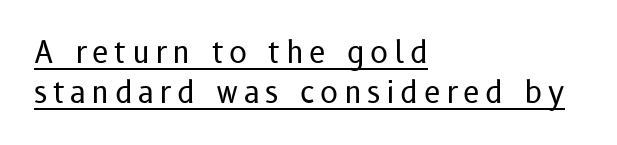
{"serif": "no", "italic": "no", "bold": "no", "weight": "regular", "width": "normal", "stroke_contrast": "low", "x_height": "medium", "monospaced": "no", "underline": "yes", "align": "left", "line_spacing": "normal", "line_spacing_ratio": 1.32, "glyph_px": 30}
